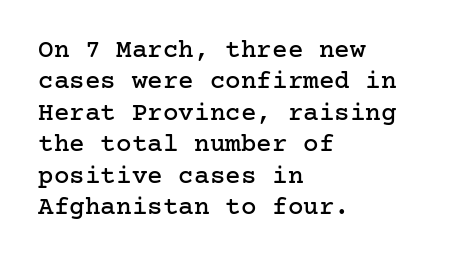
Tracking value appears to be zero — textbook default spacing. Rendered with straight, roman letterforms. Short and long lines alike share a common starting point at left. A bare baseline throughout the passage.
